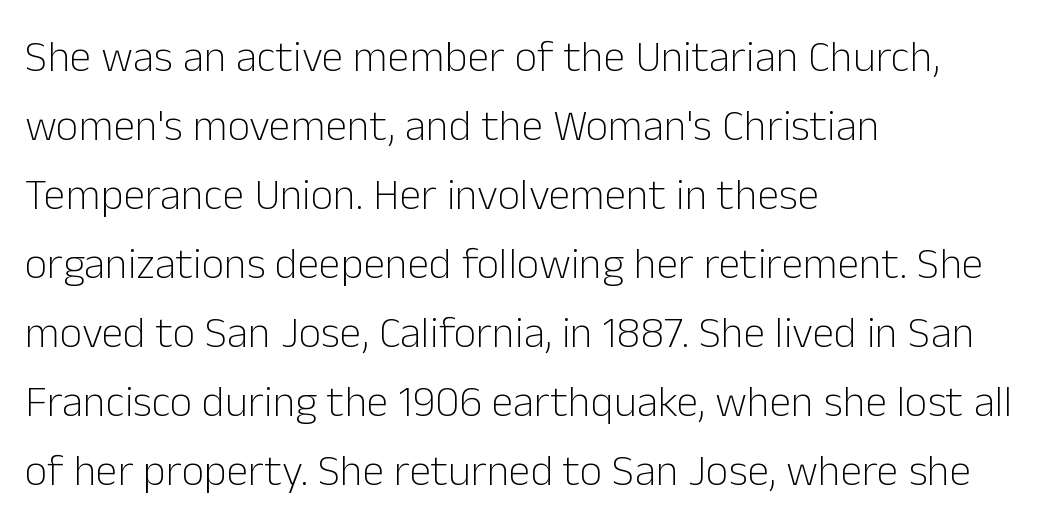
Q: Is the text bold? A: No.
Q: Is the text italic (slanted)? A: No, it is upright.
Q: Is the typeface a serif or a sans-serif typeface? A: Sans-serif.
Q: Is the text underlined? A: No.
Q: How is the paragraph aligned? A: Left-aligned.
Q: Is the spacing between letters normal or unusually wide? A: Normal.
Q: Is the spacing between lines tight, normal or loose? A: Normal.
Q: Width (condensed, normal, or wide)? A: Normal.
Q: Stroke contrast? A: Low.
Q: x-height? A: Medium.
Q: Monospaced? A: No.
